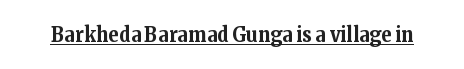
{"italic": "no", "bold": "yes", "underline": "yes", "letter_spacing": "normal", "letter_spacing_em": 0.0, "glyph_px": 21}
